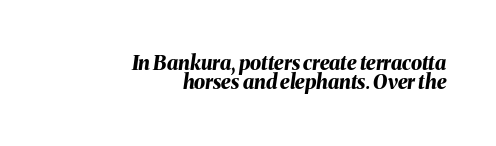
{"italic": "yes", "lean": "right", "slant_degrees": 8, "bold": "yes", "underline": "no", "align": "right", "line_spacing": "tight", "line_spacing_ratio": 0.96, "letter_spacing": "normal", "letter_spacing_em": 0.0, "glyph_px": 20}
